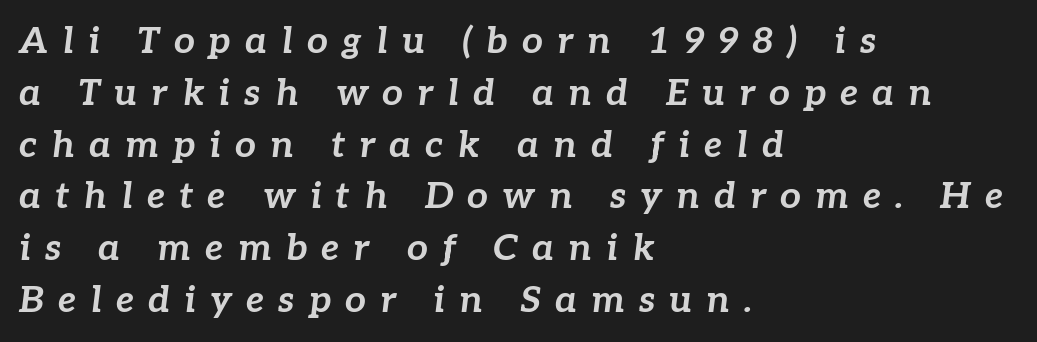
The image shows 37 px bold type, italic (leaning right); set left-aligned, normal line spacing (1.4x), unusually wide letter spacing (+0.38 em), not underlined; low stroke contrast and a medium x-height.
